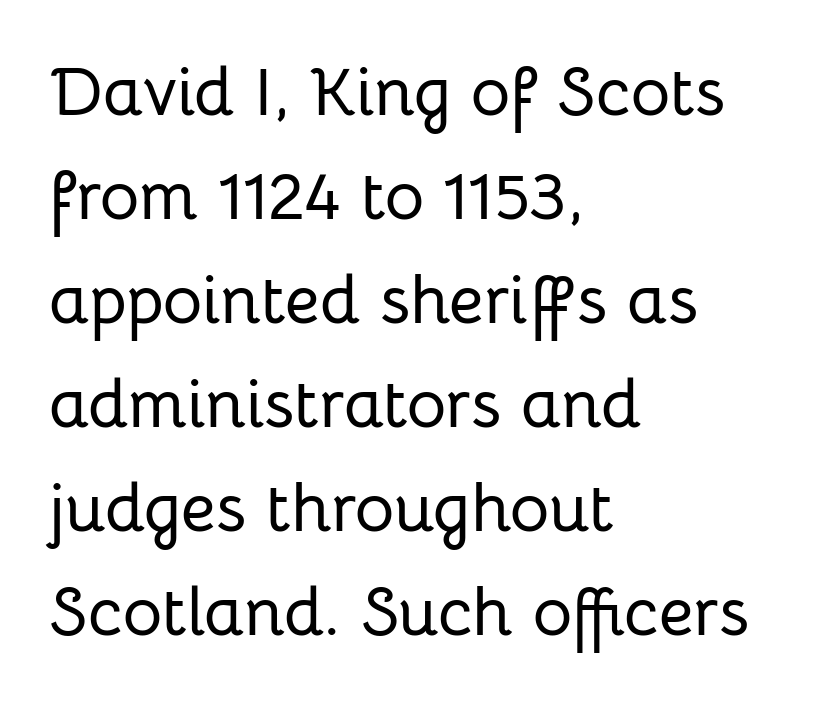
The image shows 68 px sans-serif type, upright; set left-aligned, normal line spacing (1.53x), normal letter spacing, not underlined; low stroke contrast and a medium x-height.
